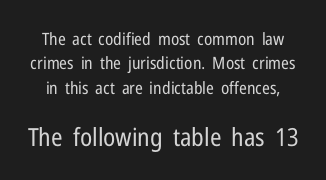
The image shows 25 px text type, upright; set normal line spacing (1.43x), normal letter spacing, not underlined; the second (bottom) block is 1.47x larger.
